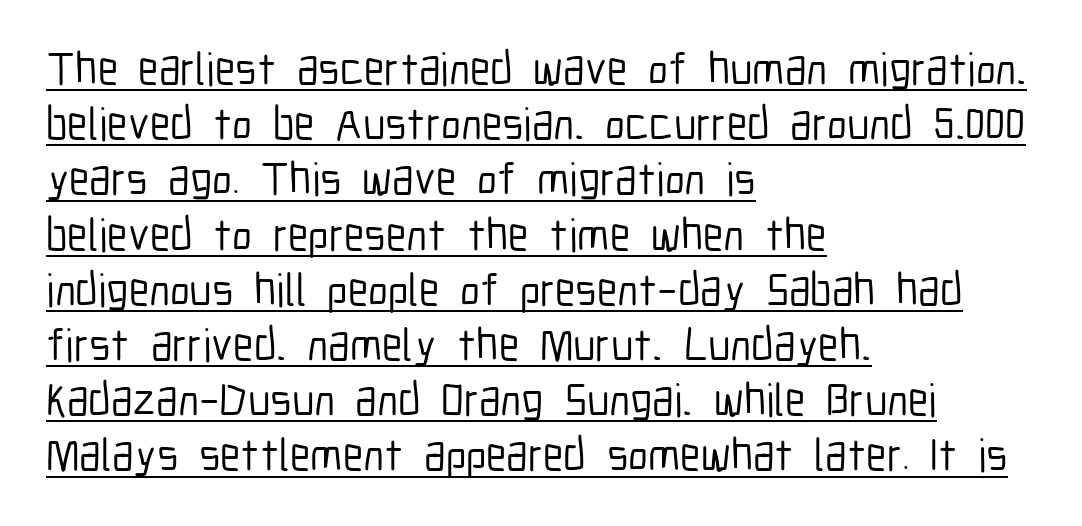
Proportional: the letters do not fall into vertical columns. The font's upright variant was chosen for this text. What decoration does the sample have? An underline. Students, note that the glyphs here touch the page at normal intervals. The typeface chosen for these lines omits serifs. One-word summary of the alignment: left.
